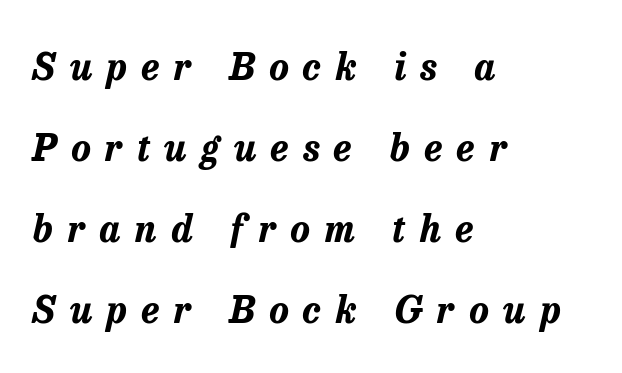
The lettering tilts uniformly, giving the passage an italic look. Baseline-to-baseline distance is far greater than the letter height. Compared with typical body copy, the letter spacing here is much looser. Spacing verdict: proportional, widths tailored to each character. Which margin do the lines hug? The left one — the right edge is uneven. Has an underline been added? It has not.
